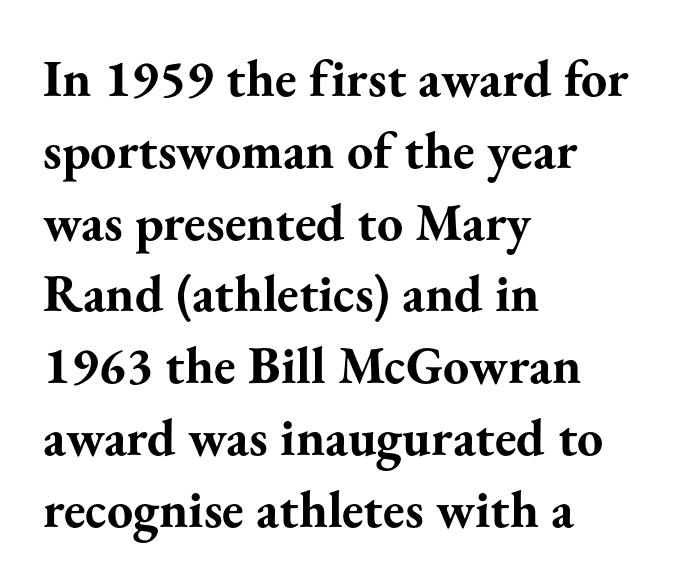
Q: Is the text bold? A: Yes.
Q: Is the text italic (slanted)? A: No, it is upright.
Q: Is the typeface a serif or a sans-serif typeface? A: Serif.
Q: Is the text underlined? A: No.
Q: How is the paragraph aligned? A: Left-aligned.
Q: Is the spacing between letters normal or unusually wide? A: Normal.
Q: Is the spacing between lines tight, normal or loose? A: Normal.
Q: Width (condensed, normal, or wide)? A: Normal.
Q: Stroke contrast? A: Medium.
Q: x-height? A: Small.
Q: Monospaced? A: No.
